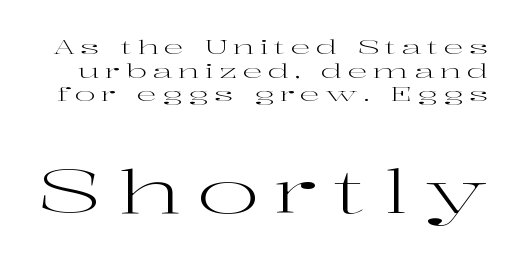
Q: Is the text bold? A: No.
Q: Is the text italic (slanted)? A: No, it is upright.
Q: Is the typeface a serif or a sans-serif typeface? A: Serif.
Q: Is the text underlined? A: No.
Q: Is the spacing between letters normal or unusually wide? A: Unusually wide.
Q: Which block of text is set in a larger size, the first (top) or the second (bottom)? A: The second (bottom) one.
Q: Width (condensed, normal, or wide)? A: Wide.
Q: Stroke contrast? A: High.
Q: x-height? A: Medium.
Q: Monospaced? A: No.
